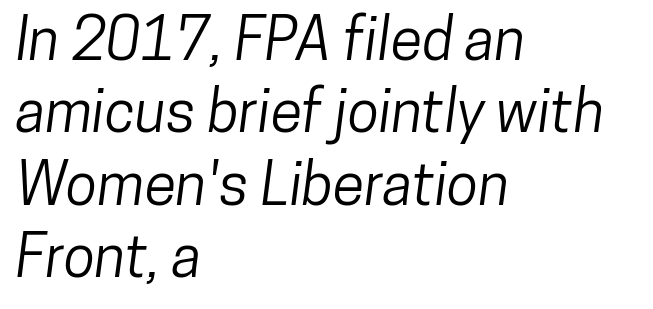
Q: Is the typeface a serif or a sans-serif typeface? A: Sans-serif.
Q: Is the text underlined? A: No.
Q: How is the paragraph aligned? A: Left-aligned.
Q: Is the spacing between letters normal or unusually wide? A: Normal.
Q: Is the spacing between lines tight, normal or loose? A: Normal.
Q: Width (condensed, normal, or wide)? A: Condensed.
Q: Stroke contrast? A: Low.
Q: x-height? A: Medium.
Q: Monospaced? A: No.
